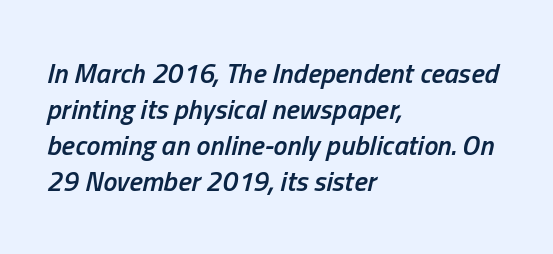
Has an underline been added? It has not. Leftover space on each line is placed entirely after the last word. Tracking here is standard; glyphs follow each other at the usual distance. Slanted lettering throughout.
